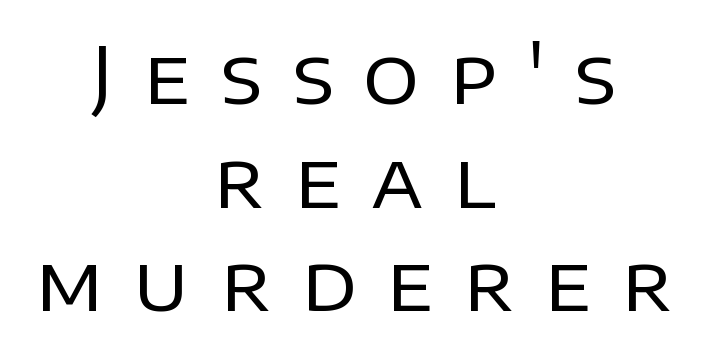
The whitespace from short lines is split evenly between both sides. Clear beneath every line of the passage. You could not count columns in this text — the font is proportionally spaced. Unlike italic type, these characters show no tilt at all. How are the letters spaced? Widely, with obvious added tracking.
